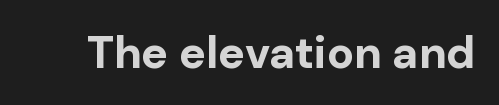
{"serif": "no", "italic": "no", "bold": "yes", "weight": "bold", "width": "normal", "stroke_contrast": "low", "x_height": "medium", "monospaced": "no", "underline": "no", "letter_spacing": "normal", "letter_spacing_em": 0.0, "glyph_px": 45}
